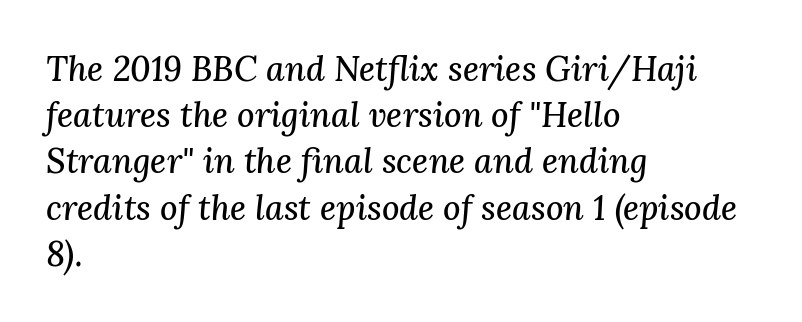
{"serif": "yes", "italic": "yes", "lean": "right", "slant_degrees": 3, "width": "normal", "stroke_contrast": "medium", "x_height": "medium", "monospaced": "no", "underline": "no", "align": "left", "line_spacing": "normal", "line_spacing_ratio": 1.36, "letter_spacing": "normal", "letter_spacing_em": 0.0, "glyph_px": 34}
